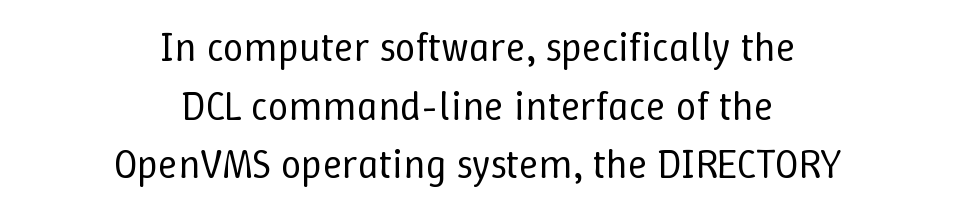
Q: Is the text bold? A: No.
Q: Is the text italic (slanted)? A: No, it is upright.
Q: Is the text underlined? A: No.
Q: How is the paragraph aligned? A: Centered.
Q: Is the spacing between letters normal or unusually wide? A: Normal.
Q: Is the spacing between lines tight, normal or loose? A: Normal.
Q: Width (condensed, normal, or wide)? A: Normal.
Q: Stroke contrast? A: Low.
Q: x-height? A: Medium.
Q: Monospaced? A: No.
